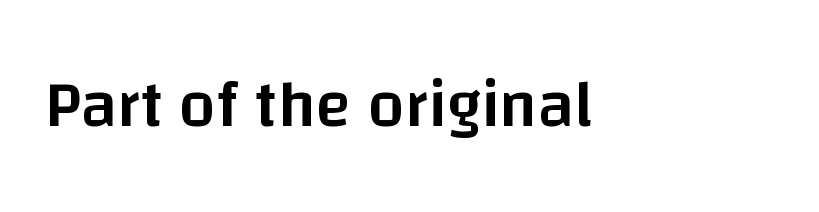
The image shows 66 px semibold sans-serif type, upright; set normal letter spacing, not underlined; low stroke contrast and a large x-height.
